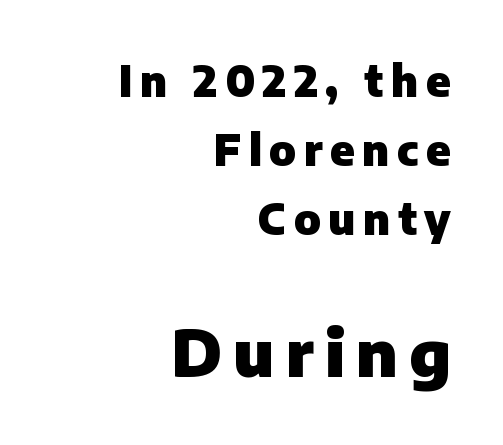
Which margin do the lines hug? The right one — the left edge is uneven. Reading down the column, the eye jumps a familiar distance to each next line. This sample uses a sans-serif face. Designer's note — italics off, roman on. These two chunks differ in scale, with the bottom chunk taking the larger measure.
